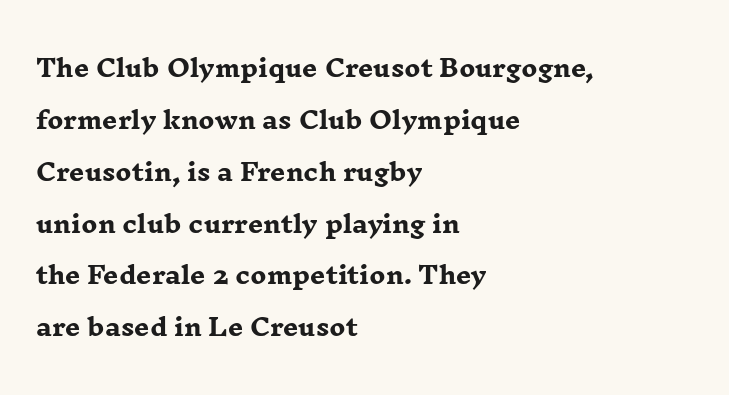
The image shows 24 px bold type, upright; set left-aligned, loose line spacing (2.16x), normal letter spacing, not underlined.
